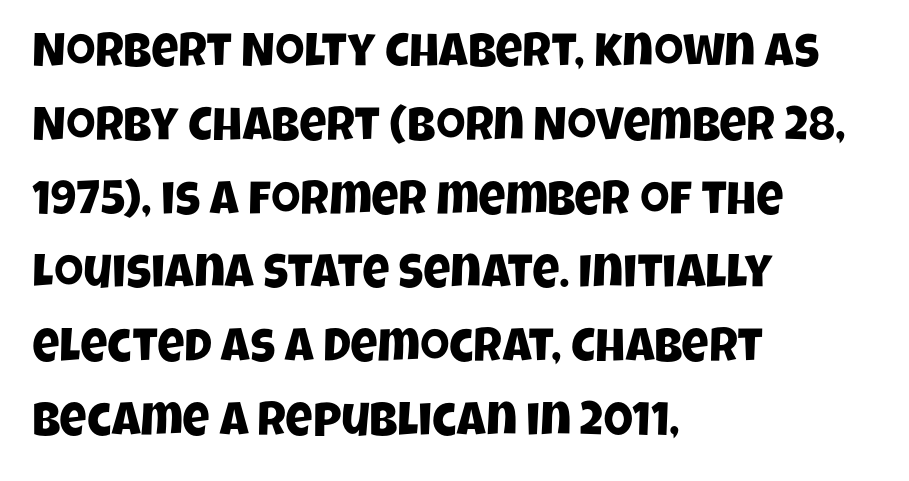
Just letters on the line, the space beneath them empty. These lines keep a tight, regular rhythm from letter to letter. The compositor pushed each line to the left boundary. The passage shown stacks its lines at a standard gap. Character widths vary here, with narrow letters taking less room than wide ones.
